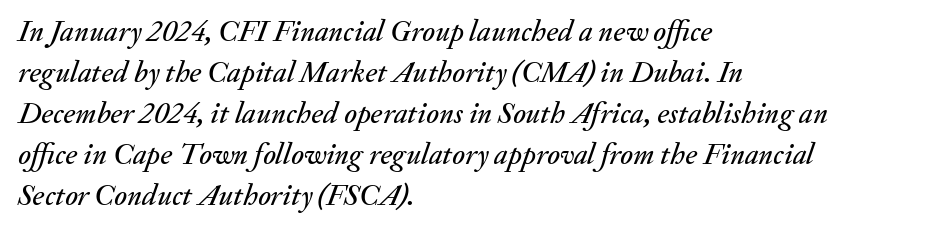
A bare baseline throughout the passage. An italicized treatment has been applied to the whole sample. The type is set solid horizontally, with unmodified tracking. Baseline-to-baseline distance is the conventional proportion of letter height. A student would call this left alignment; a typographer would say flush left, rag right.
